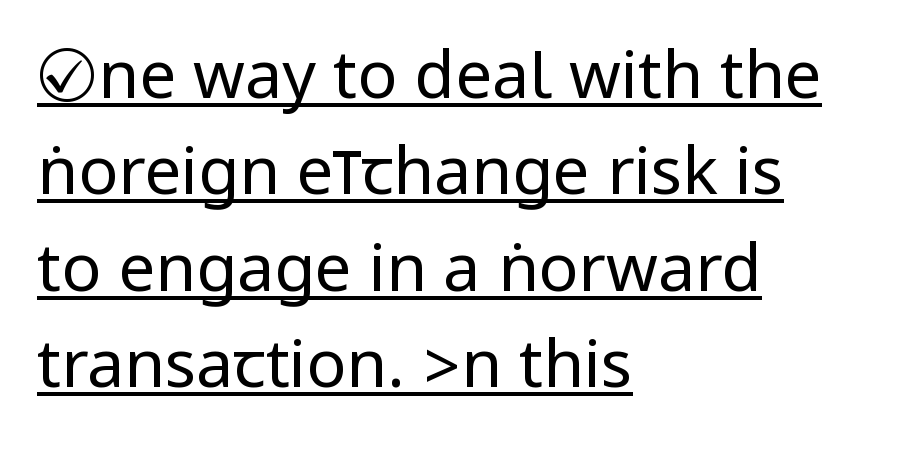
{"serif": "no", "italic": "no", "bold": "no", "weight": "regular", "width": "condensed", "stroke_contrast": "low", "underline": "yes", "align": "left", "line_spacing": "normal", "line_spacing_ratio": 1.46, "letter_spacing": "normal", "letter_spacing_em": 0.0, "glyph_px": 66}
